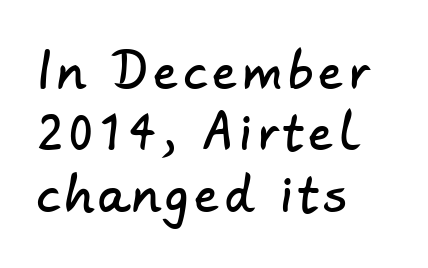
{"serif": "no", "width": "normal", "stroke_contrast": "low", "x_height": "small", "monospaced": "no", "underline": "no", "align": "left", "line_spacing": "normal", "line_spacing_ratio": 1.28, "glyph_px": 48}
